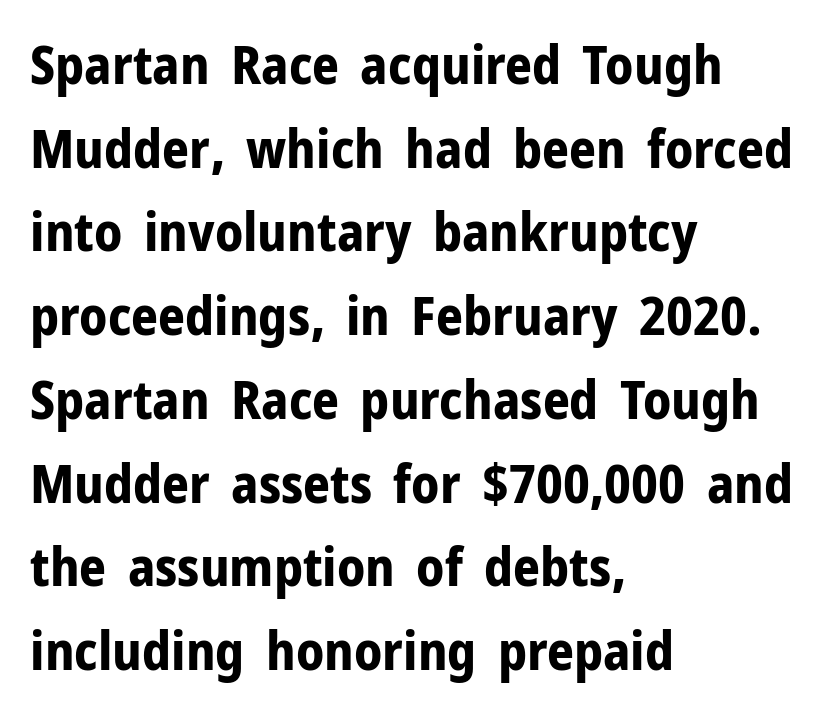
The image shows 53 px bold sans-serif type, upright; set left-aligned, normal line spacing (1.58x), normal letter spacing, not underlined; low stroke contrast and a medium x-height.
